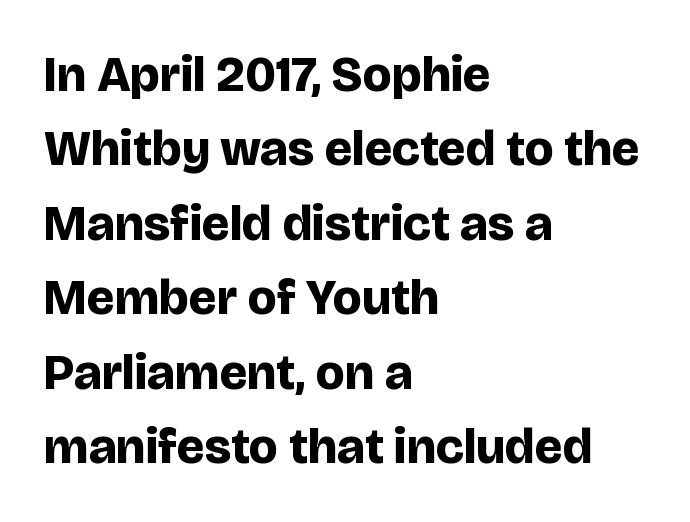
{"serif": "no", "italic": "no", "bold": "yes", "weight": "bold", "width": "normal", "stroke_contrast": "low", "x_height": "large", "monospaced": "no", "underline": "no", "align": "left", "line_spacing": "normal", "line_spacing_ratio": 1.49, "letter_spacing": "normal", "letter_spacing_em": 0.0, "glyph_px": 50}
